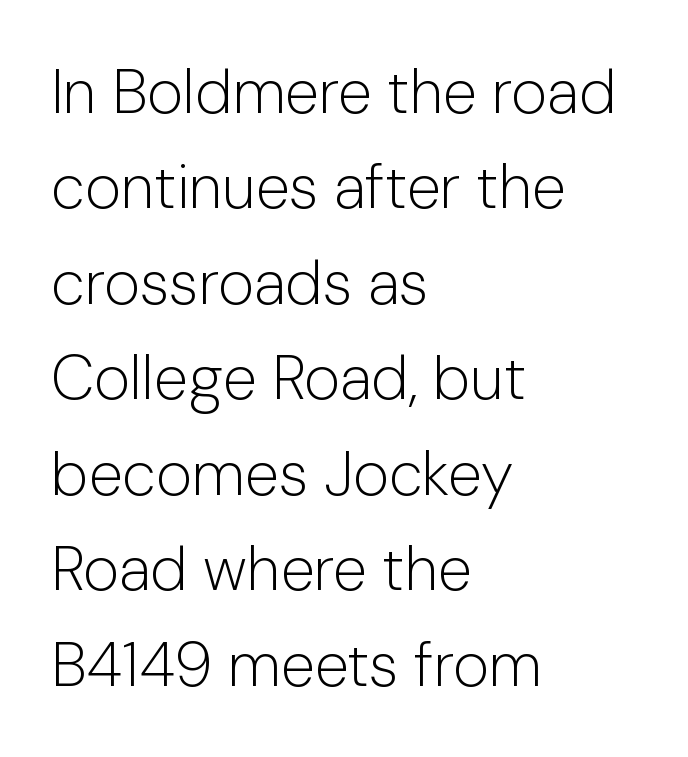
The image shows 62 px light sans-serif type, upright; set left-aligned, normal line spacing (1.54x), normal letter spacing, not underlined; low stroke contrast and a medium x-height.
